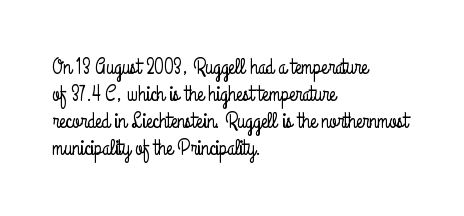
The image shows 22 px text type; set left-aligned, line spacing 1.22x, normal letter spacing, not underlined.
